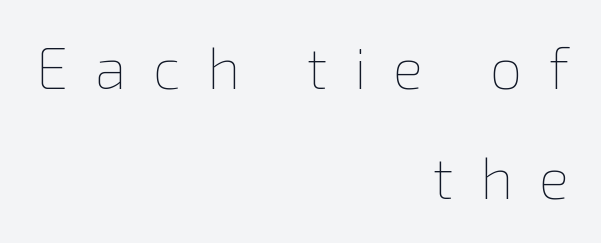
The image shows 58 px thin type, upright; set right-aligned, loose line spacing (1.9x), unusually wide letter spacing (+0.46 em), not underlined; low stroke contrast and a medium x-height.
